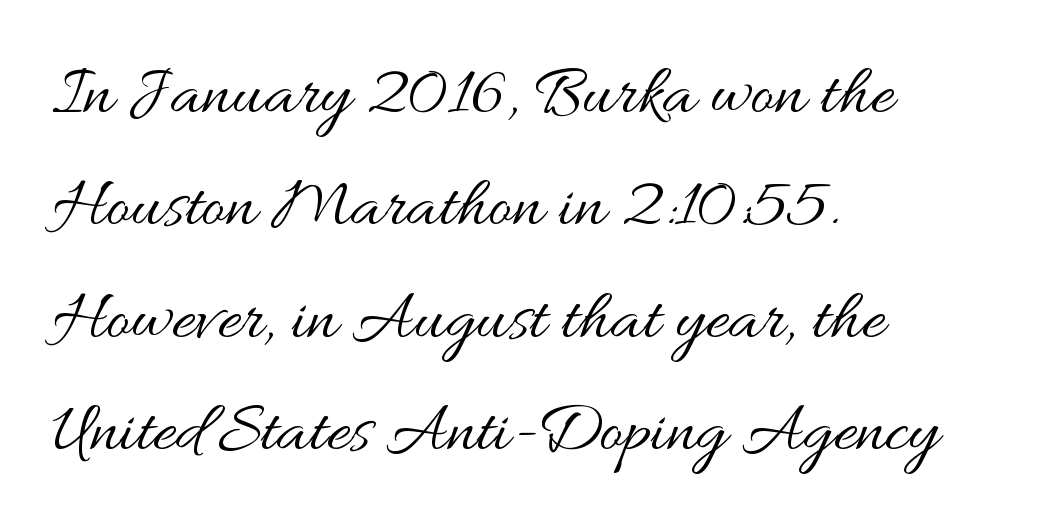
The image shows 72 px regular-weight, wide type; set left-aligned, normal line spacing (1.56x), normal letter spacing, not underlined; medium stroke contrast and a small x-height.
